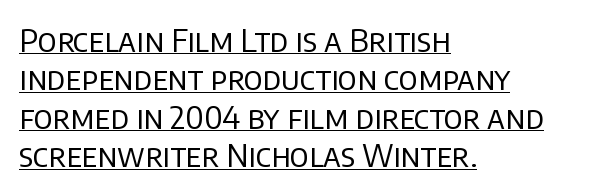
{"serif": "no", "italic": "no", "bold": "no", "weight": "regular", "width": "normal", "stroke_contrast": "low", "x_height": "large", "monospaced": "no", "underline": "yes", "align": "left", "line_spacing_ratio": 1.2, "letter_spacing": "normal", "letter_spacing_em": 0.0, "glyph_px": 32}
